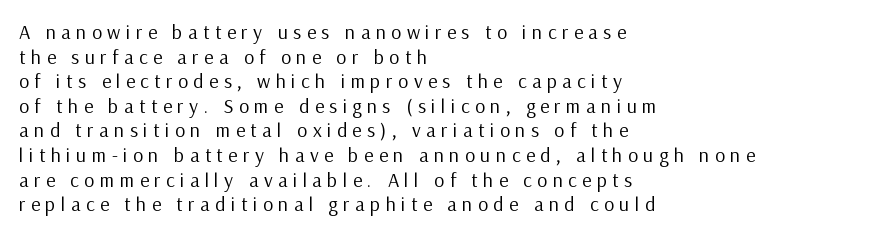
Is this a heavy cut? Hardly; it is regular or lighter. Honestly, the letter spacing is so wide it's the main thing you notice. The typography opts for an upright posture over an oblique one. Plain, unruled lines of type.
